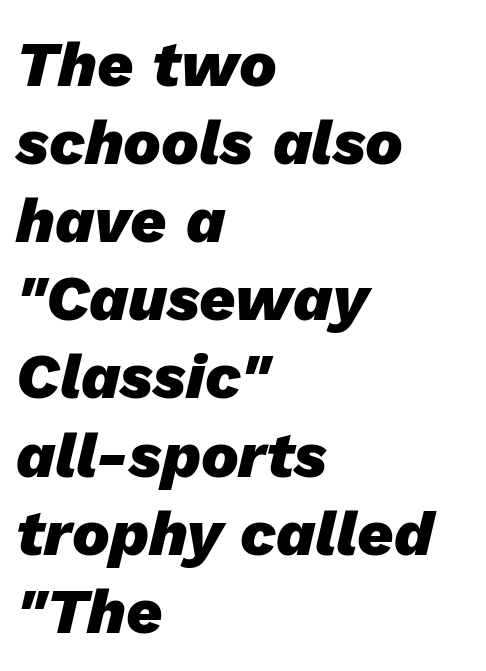
Q: Is the text bold? A: Yes.
Q: Is the text italic (slanted)? A: Yes, it leans right by about 13 degrees.
Q: Is the text underlined? A: No.
Q: How is the paragraph aligned? A: Left-aligned.
Q: Is the spacing between letters normal or unusually wide? A: Normal.
Q: Width (condensed, normal, or wide)? A: Normal.
Q: Stroke contrast? A: Low.
Q: x-height? A: Medium.
Q: Monospaced? A: No.
